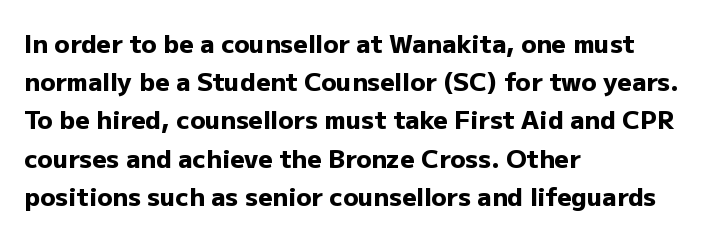
{"italic": "no", "bold": "yes", "underline": "no", "align": "left", "line_spacing": "normal", "line_spacing_ratio": 1.53, "letter_spacing": "normal", "letter_spacing_em": 0.0, "glyph_px": 25}
